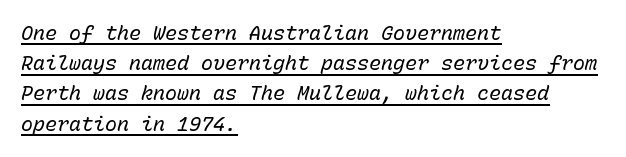
{"italic": "yes", "lean": "right", "slant_degrees": 15, "bold": "no", "underline": "yes", "align": "left", "line_spacing": "normal", "line_spacing_ratio": 1.51, "letter_spacing": "normal", "letter_spacing_em": 0.0, "glyph_px": 20}
